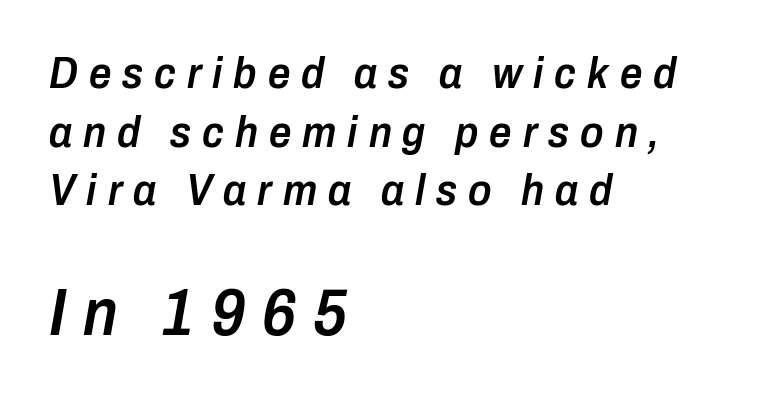
{"italic": "yes", "lean": "right", "slant_degrees": 10, "bold": "semi", "weight": "semibold", "width": "condensed", "stroke_contrast": "low", "x_height": "medium", "monospaced": "no", "underline": "no", "align": "left", "line_spacing": "normal", "line_spacing_ratio": 1.33, "letter_spacing": "wide", "letter_spacing_em": 0.25, "larger_block": "second", "size_ratio": 1.5, "glyph_px": 66}
